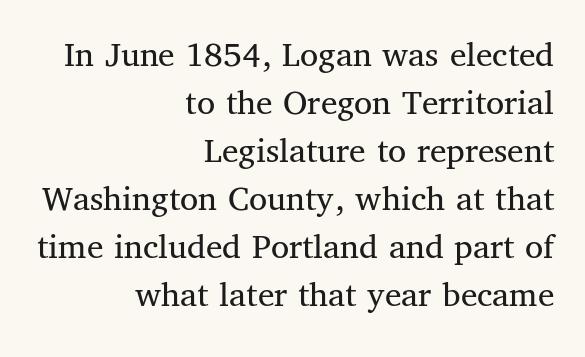
A roman cut, with each character standing at attention. Counters stay open thanks to moderate or lighter strokes. Nothing unusual about the tracking: characters are spaced as the font intends. Looks like regular typesetting: each glyph gets only the width it needs. Horizontal alignment here is rightward, an uncommon choice for prose.
